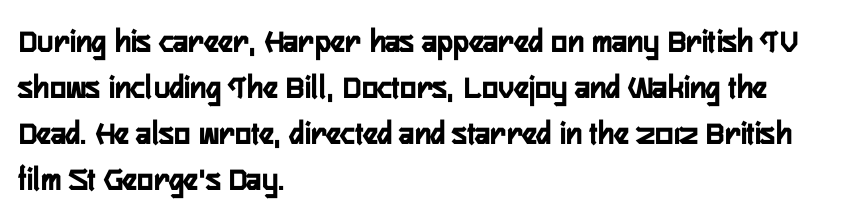
{"serif": "no", "italic": "no", "width": "condensed", "stroke_contrast": "low", "x_height": "medium", "monospaced": "no", "underline": "no", "align": "left", "line_spacing": "normal", "line_spacing_ratio": 1.35, "letter_spacing": "normal", "letter_spacing_em": 0.0, "glyph_px": 34}
